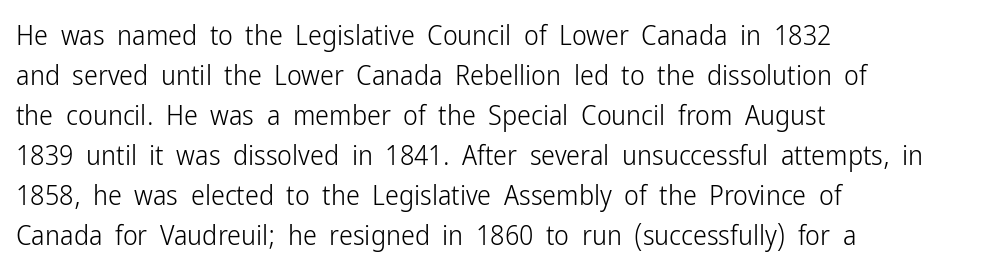
The image shows 28 px light, condensed sans-serif type, upright; set left-aligned, normal line spacing (1.43x), normal letter spacing, not underlined; low stroke contrast and a medium x-height.
